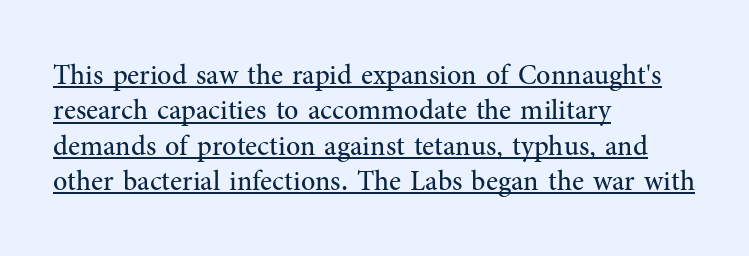
These lines are rendered in a variable-pitch font. Students, note that the glyphs here touch the page at normal intervals. Italic? Not at all — the glyphs are vertical. The rendered words wear a rule along their underside. The weight tops out at a normal text grade.
